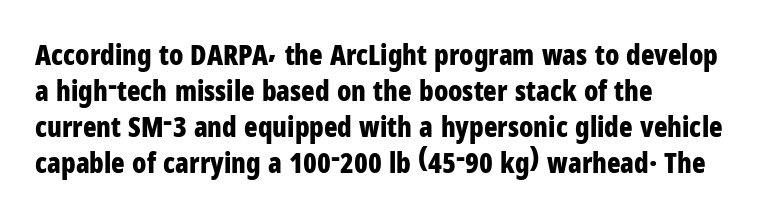
{"serif": "no", "italic": "no", "bold": "yes", "weight": "bold", "width": "condensed", "stroke_contrast": "low", "x_height": "medium", "monospaced": "no", "underline": "no", "align": "left", "line_spacing": "normal", "line_spacing_ratio": 1.29, "letter_spacing": "normal", "letter_spacing_em": 0.0, "glyph_px": 28}
